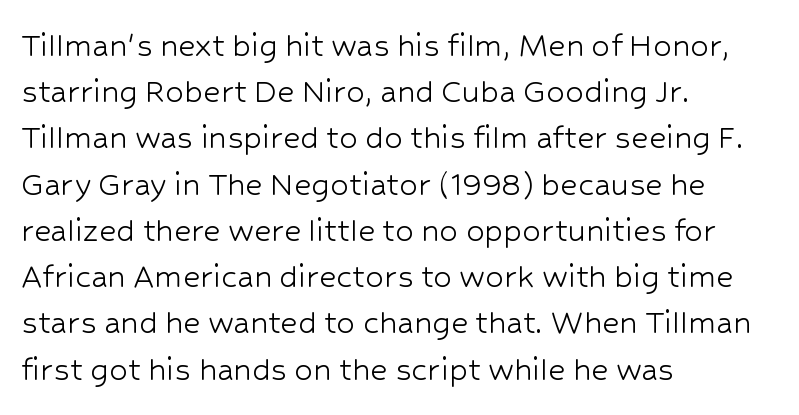
{"serif": "no", "italic": "no", "bold": "no", "weight": "light", "width": "normal", "stroke_contrast": "low", "x_height": "medium", "monospaced": "no", "underline": "no", "align": "left", "line_spacing": "normal", "line_spacing_ratio": 1.25, "letter_spacing": "normal", "letter_spacing_em": 0.0, "glyph_px": 37}
